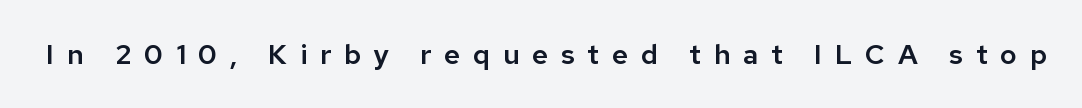
{"serif": "no", "italic": "no", "width": "normal", "stroke_contrast": "low", "x_height": "medium", "monospaced": "no", "underline": "no", "letter_spacing": "wide", "letter_spacing_em": 0.45, "glyph_px": 28}
